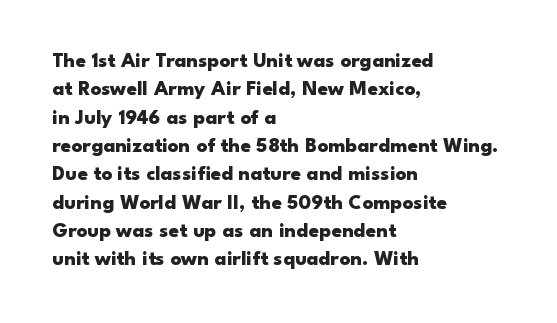
The image shows 21 px bold type, upright; set left-aligned, normal line spacing (1.35x), normal letter spacing, not underlined.
